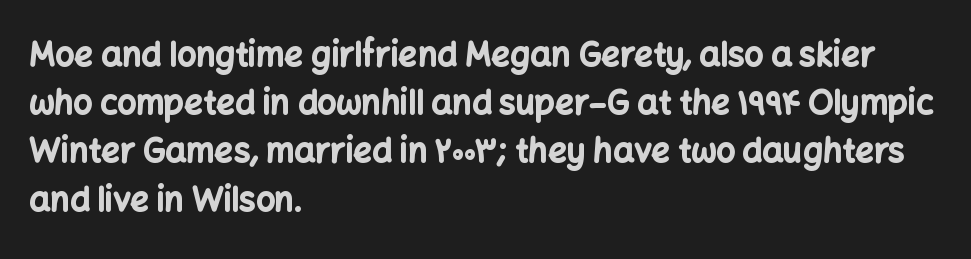
Q: Is the text bold? A: Yes.
Q: Is the text italic (slanted)? A: No, it is upright.
Q: Is the typeface a serif or a sans-serif typeface? A: Sans-serif.
Q: Is the text underlined? A: No.
Q: How is the paragraph aligned? A: Left-aligned.
Q: Is the spacing between letters normal or unusually wide? A: Normal.
Q: Is the spacing between lines tight, normal or loose? A: Normal.
Q: Width (condensed, normal, or wide)? A: Normal.
Q: Stroke contrast? A: Low.
Q: x-height? A: Medium.
Q: Monospaced? A: No.
